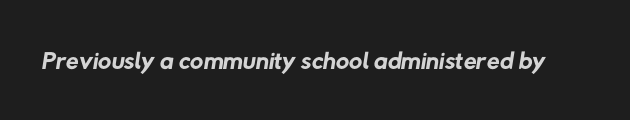
The image shows 37 px regular-weight sans-serif type; set normal letter spacing, not underlined; low stroke contrast and a medium x-height.
